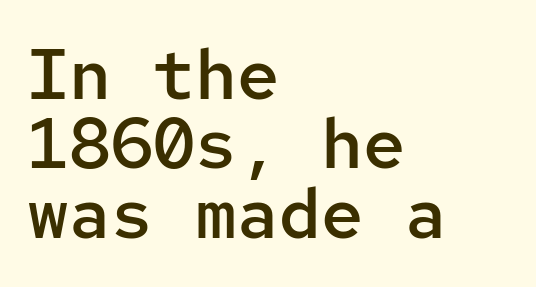
{"serif": "no", "italic": "no", "bold": "semi", "weight": "semibold", "width": "normal", "stroke_contrast": "low", "x_height": "medium", "monospaced": "yes", "underline": "no", "align": "left", "line_spacing": "tight", "line_spacing_ratio": 0.99, "letter_spacing": "normal", "letter_spacing_em": 0.0, "glyph_px": 70}
